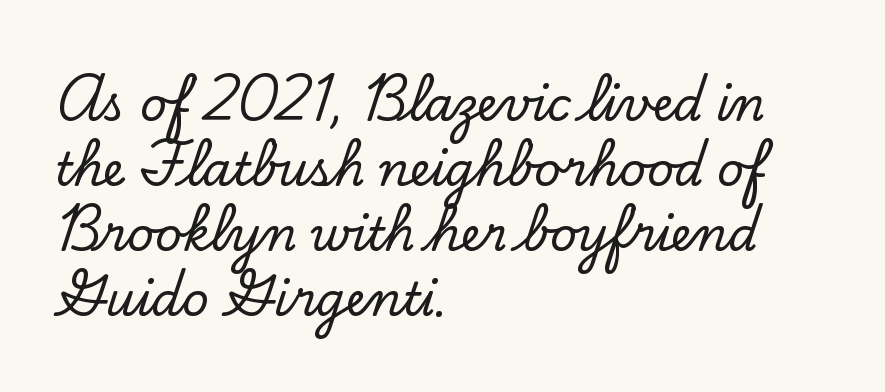
{"serif": "yes", "width": "normal", "stroke_contrast": "low", "x_height": "small", "monospaced": "no", "underline": "no", "align": "left", "line_spacing": "normal", "line_spacing_ratio": 1.41, "letter_spacing": "normal", "letter_spacing_em": 0.0, "glyph_px": 46}
